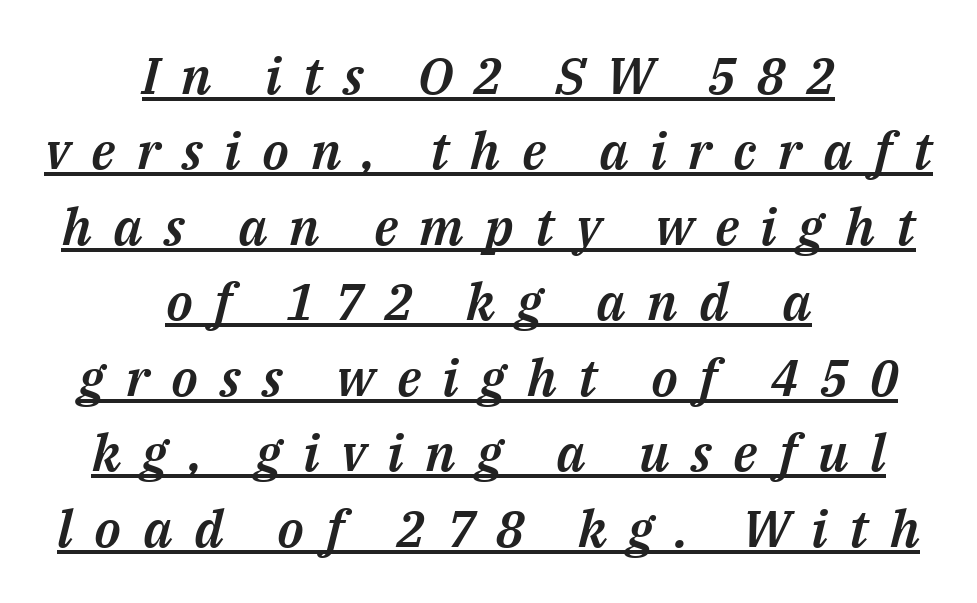
{"italic": "yes", "lean": "right", "slant_degrees": 14, "width": "normal", "stroke_contrast": "medium", "x_height": "medium", "monospaced": "no", "underline": "yes", "align": "center", "line_spacing": "normal", "line_spacing_ratio": 1.48, "letter_spacing": "wide", "letter_spacing_em": 0.42, "glyph_px": 51}
